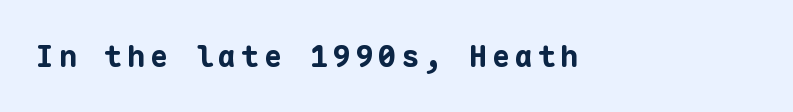
Q: Is the text bold? A: Yes.
Q: Is the text italic (slanted)? A: No, it is upright.
Q: Is the typeface a serif or a sans-serif typeface? A: Sans-serif.
Q: Is the text underlined? A: No.
Q: Width (condensed, normal, or wide)? A: Normal.
Q: Stroke contrast? A: Low.
Q: x-height? A: Medium.
Q: Monospaced? A: Yes.
